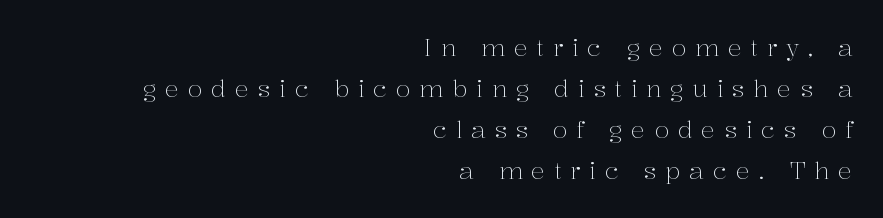
Q: Is the text bold? A: No.
Q: Is the text italic (slanted)? A: No, it is upright.
Q: Is the text underlined? A: No.
Q: How is the paragraph aligned? A: Right-aligned.
Q: Is the spacing between letters normal or unusually wide? A: Unusually wide.
